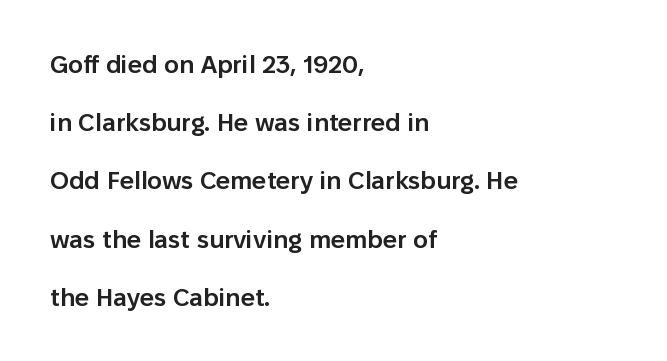
{"italic": "no", "bold": "semi", "underline": "no", "align": "left", "line_spacing": "loose", "line_spacing_ratio": 2.33, "letter_spacing": "normal", "letter_spacing_em": 0.0, "glyph_px": 25}
